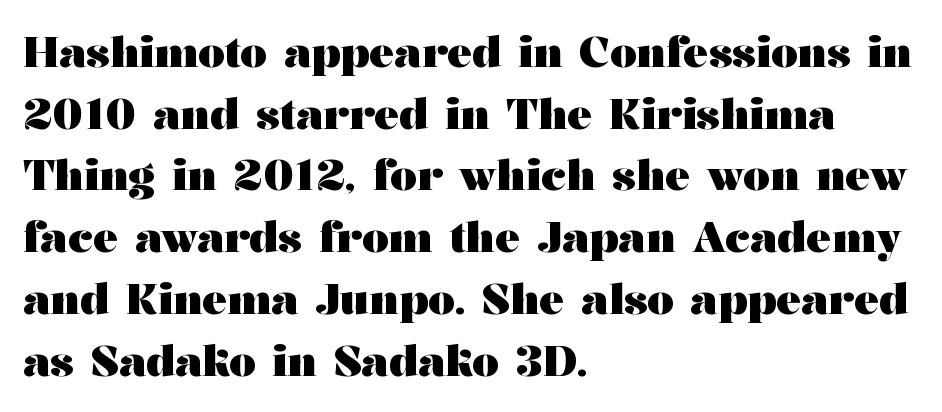
Do the characters align in a grid? No, the font is proportional. A classic flush-left, rag-right setting is used for this passage. Quick note: underline off. The letters stand straight up with perfectly vertical stems. I'd describe the lettering as bold — thick and assertive. What kind of face is this? One with serifs.
